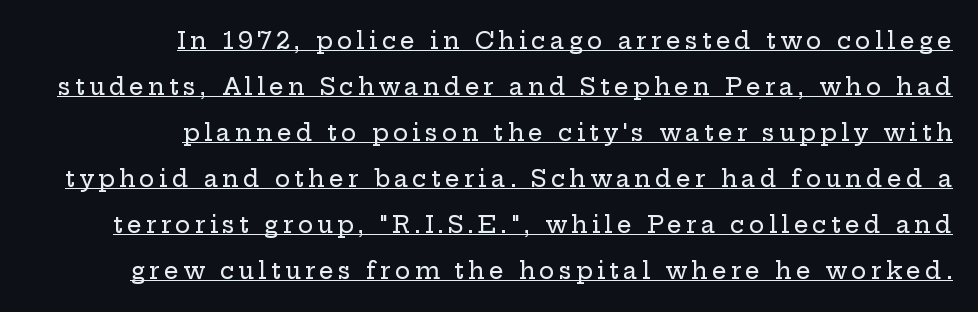
Q: Is the text italic (slanted)? A: No, it is upright.
Q: Is the text underlined? A: Yes.
Q: How is the paragraph aligned? A: Right-aligned.
Q: Is the spacing between lines tight, normal or loose? A: Loose.
